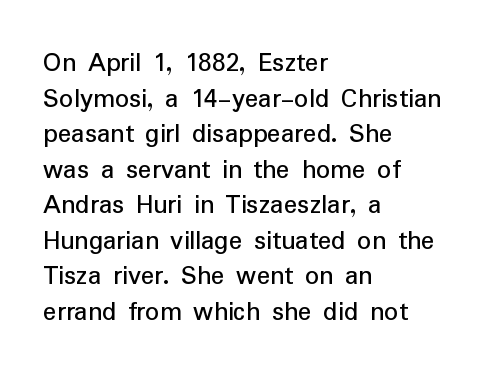
If you drew a ruler down the left edge, every line would touch it. Proportional: the letters do not fall into vertical columns. Characters follow at the spacing the type designer built in. If you measured baseline to baseline, you'd find a middling distance. Grotesque or geometric, the face here clearly has no serifs.
